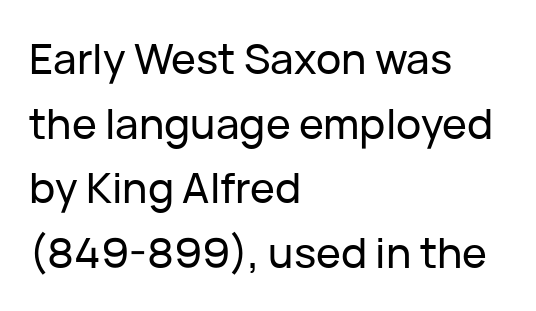
The image shows 42 px sans-serif type, upright; set left-aligned, normal line spacing (1.54x), normal letter spacing, not underlined; low stroke contrast and a medium x-height.
